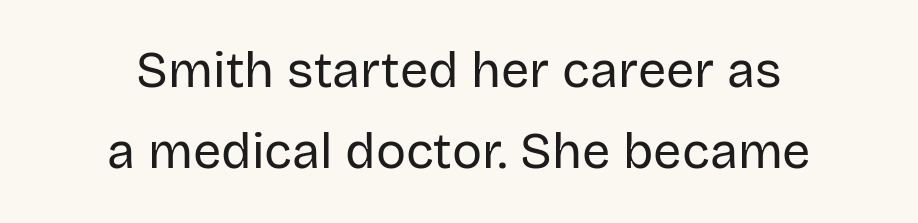
{"serif": "no", "italic": "no", "bold": "no", "weight": "regular", "width": "normal", "stroke_contrast": "low", "x_height": "large", "monospaced": "no", "underline": "no", "align": "center", "line_spacing": "normal", "line_spacing_ratio": 1.63, "letter_spacing": "normal", "letter_spacing_em": 0.0, "glyph_px": 50}
